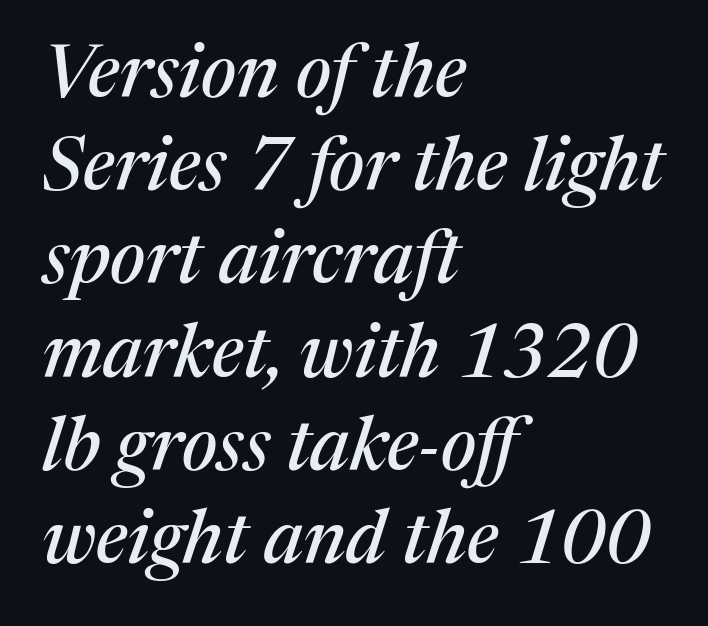
A typesetter would call this zero additional tracking. Varying glyph widths throughout — classic text-font behaviour. The glyphs in this specimen are seriffed. Type without underlining.
